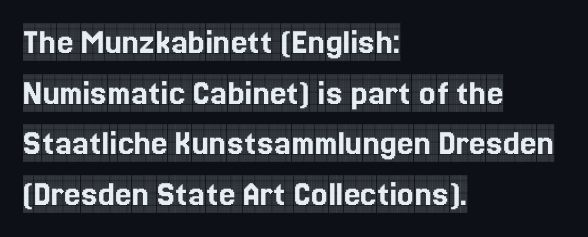
The image shows 37 px condensed serif type, upright; set left-aligned, normal line spacing (1.37x), normal letter spacing, not underlined; a large x-height.
